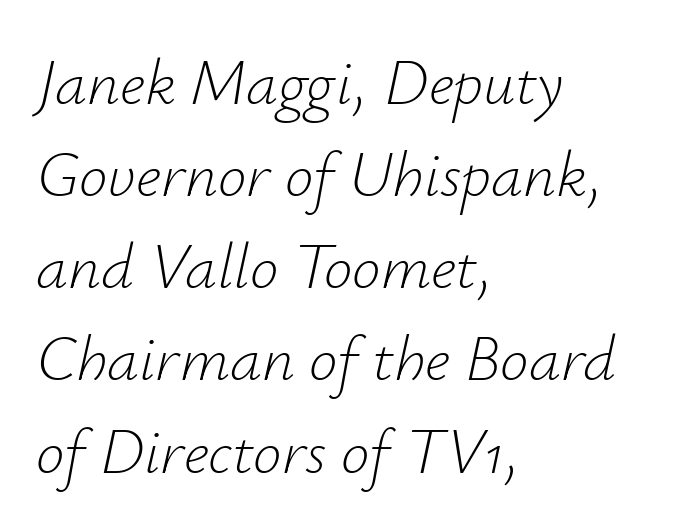
The image shows 64 px light type, italic (leaning right); set left-aligned, normal line spacing (1.44x), normal letter spacing, not underlined; low stroke contrast and a small x-height.
